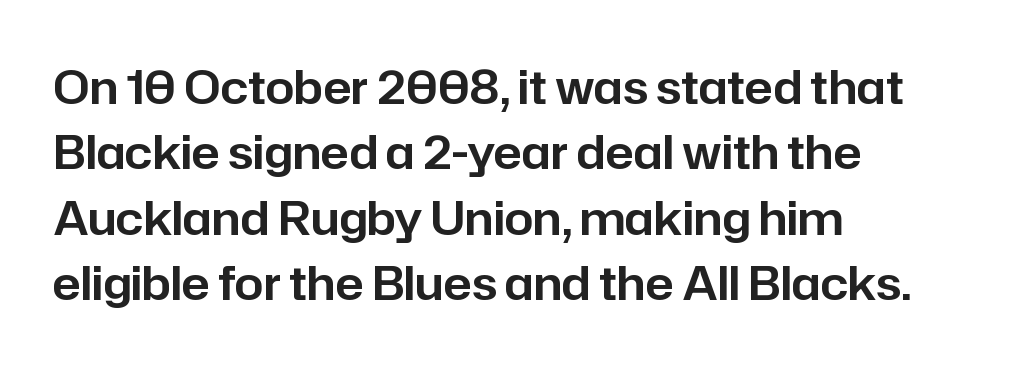
The image shows 46 px sans-serif type, upright; set left-aligned, normal line spacing (1.42x), normal letter spacing, not underlined; low stroke contrast and a medium x-height.
